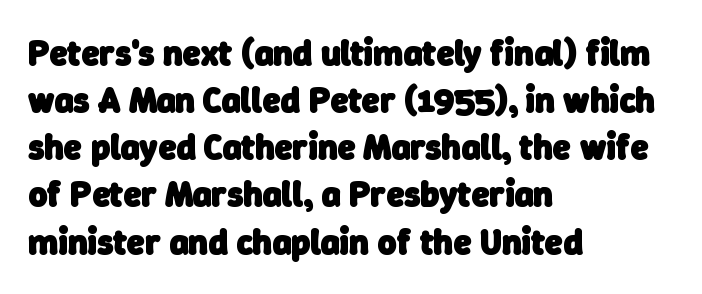
A full-strength bold gives these letters their thick strokes. Letterform terminals end flat and unadorned throughout the passage. Any mark beneath the type? The region is blank. Character widths vary here, with narrow letters taking less room than wide ones. The lines in this sample share a left origin and differ only in where they stop.
